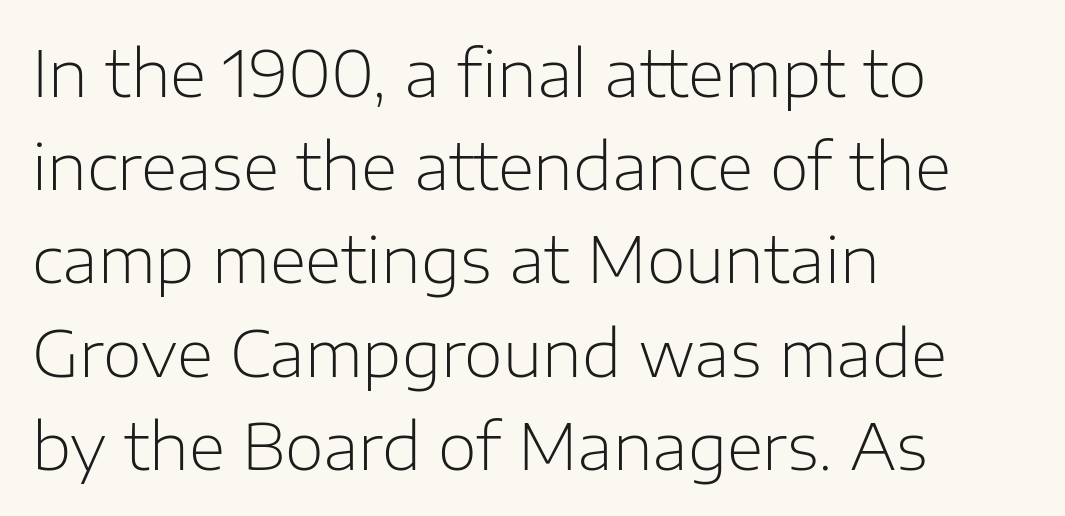
{"serif": "no", "italic": "no", "bold": "no", "weight": "light", "width": "normal", "stroke_contrast": "low", "x_height": "medium", "monospaced": "no", "underline": "no", "align": "left", "line_spacing": "normal", "line_spacing_ratio": 1.48, "letter_spacing": "normal", "letter_spacing_em": 0.0, "glyph_px": 63}
